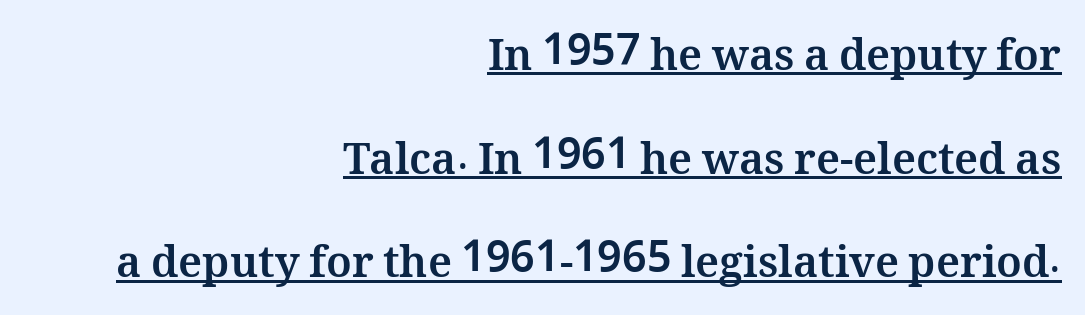
Q: Is the text bold? A: Yes.
Q: Is the text italic (slanted)? A: No, it is upright.
Q: Is the text underlined? A: Yes.
Q: How is the paragraph aligned? A: Right-aligned.
Q: Is the spacing between letters normal or unusually wide? A: Normal.
Q: Is the spacing between lines tight, normal or loose? A: Loose.
Q: Width (condensed, normal, or wide)? A: Normal.
Q: Stroke contrast? A: Medium.
Q: x-height? A: Medium.
Q: Monospaced? A: No.
